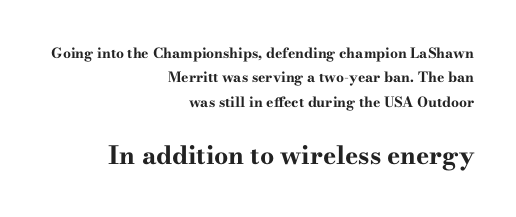
Q: Is the text bold? A: Yes.
Q: Is the text italic (slanted)? A: No, it is upright.
Q: Is the text underlined? A: No.
Q: How is the paragraph aligned? A: Right-aligned.
Q: Is the spacing between letters normal or unusually wide? A: Normal.
Q: Which block of text is set in a larger size, the first (top) or the second (bottom)? A: The second (bottom) one.
